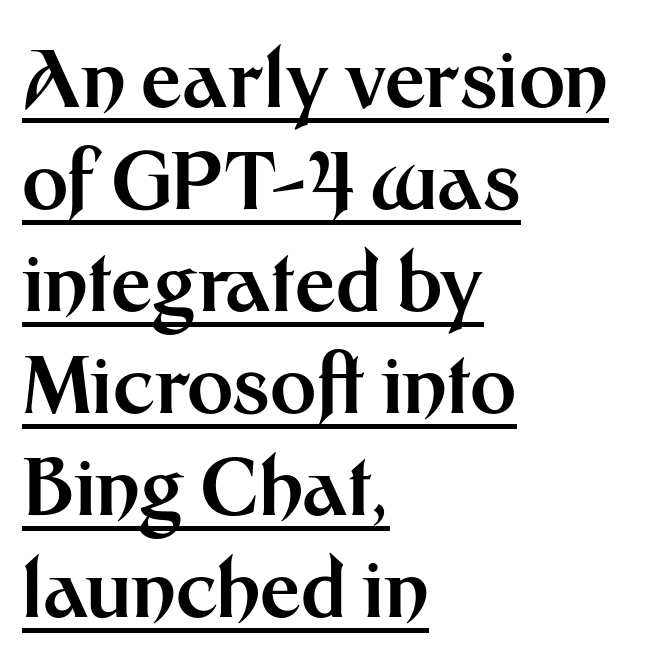
{"serif": "no", "italic": "no", "bold": "yes", "weight": "bold", "width": "normal", "stroke_contrast": "medium", "x_height": "medium", "monospaced": "no", "underline": "yes", "align": "left", "line_spacing": "normal", "line_spacing_ratio": 1.29, "letter_spacing": "normal", "letter_spacing_em": 0.0, "glyph_px": 79}
